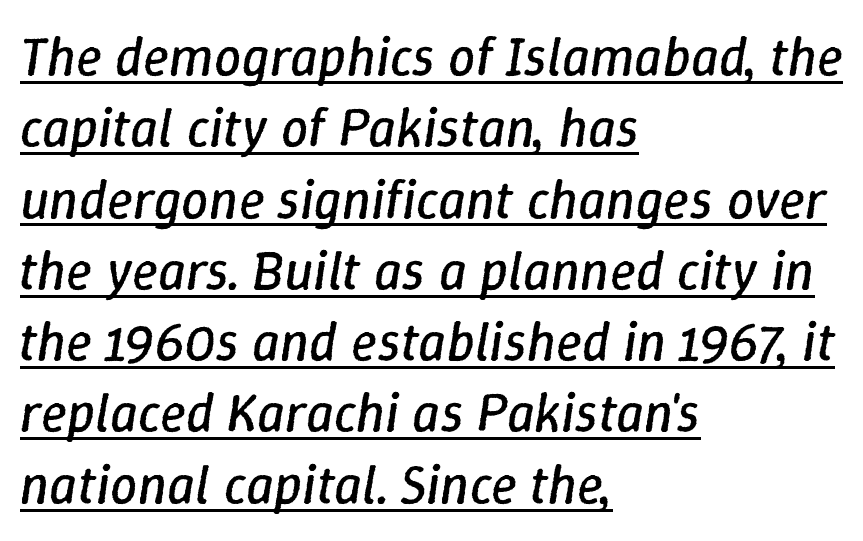
Q: Is the text bold? A: No.
Q: Is the text italic (slanted)? A: Yes, it leans right by about 9 degrees.
Q: Is the text underlined? A: Yes.
Q: How is the paragraph aligned? A: Left-aligned.
Q: Is the spacing between letters normal or unusually wide? A: Normal.
Q: Is the spacing between lines tight, normal or loose? A: Normal.
Q: Width (condensed, normal, or wide)? A: Normal.
Q: Stroke contrast? A: Low.
Q: x-height? A: Medium.
Q: Monospaced? A: No.
